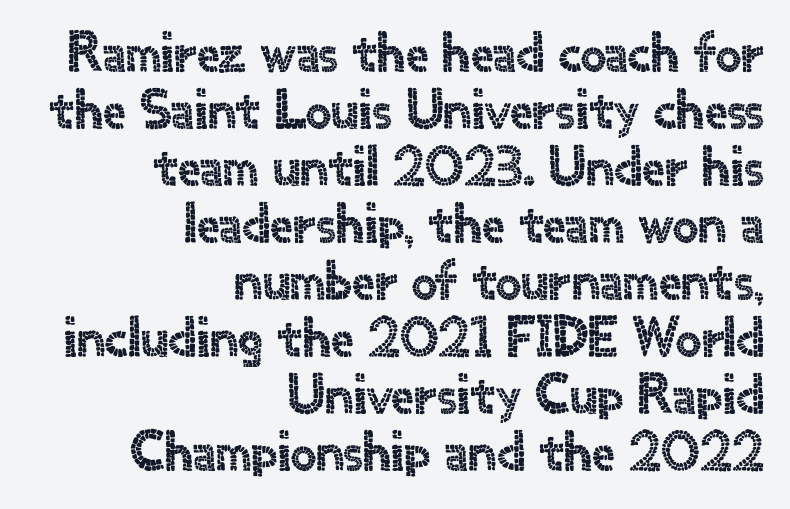
Where is the straight margin? On the right. The words here are not underlined. This sample uses a sans-serif face. One glance says dense: line gaps are narrower than usual. The passage shown is typed in a proportional face where columns would drift.
